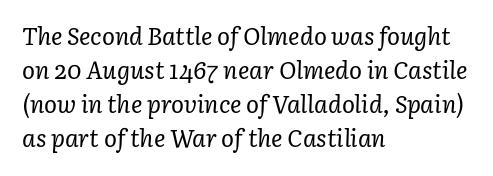
{"italic": "yes", "lean": "right", "slant_degrees": 3, "bold": "no", "underline": "no", "align": "left", "line_spacing": "normal", "line_spacing_ratio": 1.42, "letter_spacing": "normal", "letter_spacing_em": 0.0, "glyph_px": 24}
